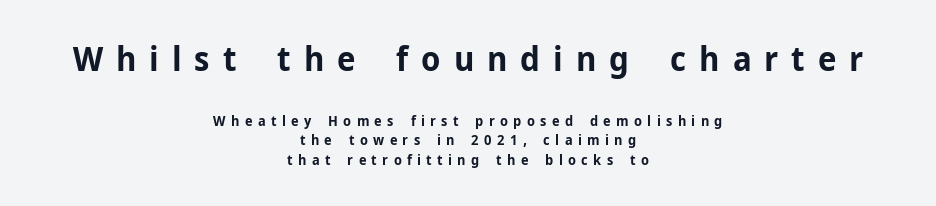
Q: Is the text bold? A: Yes.
Q: Is the text italic (slanted)? A: No, it is upright.
Q: Is the typeface a serif or a sans-serif typeface? A: Sans-serif.
Q: Is the text underlined? A: No.
Q: How is the paragraph aligned? A: Centered.
Q: Is the spacing between letters normal or unusually wide? A: Unusually wide.
Q: Is the spacing between lines tight, normal or loose? A: Normal.
Q: Which block of text is set in a larger size, the first (top) or the second (bottom)? A: The first (top) one.
Q: Width (condensed, normal, or wide)? A: Normal.
Q: Stroke contrast? A: Low.
Q: x-height? A: Medium.
Q: Monospaced? A: No.
